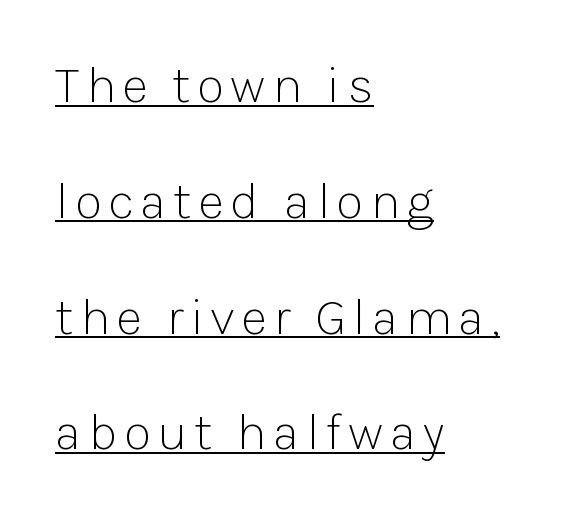
{"serif": "no", "italic": "no", "bold": "no", "weight": "light", "width": "normal", "stroke_contrast": "low", "x_height": "medium", "monospaced": "no", "underline": "yes", "align": "left", "line_spacing": "loose", "line_spacing_ratio": 2.27, "glyph_px": 51}
